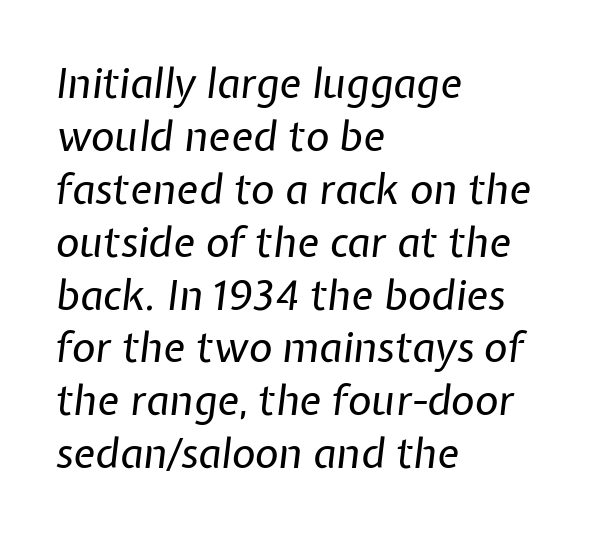
The image shows 41 px regular-weight type, italic (leaning right); set left-aligned, normal line spacing (1.29x), normal letter spacing, not underlined; low stroke contrast and a medium x-height.
